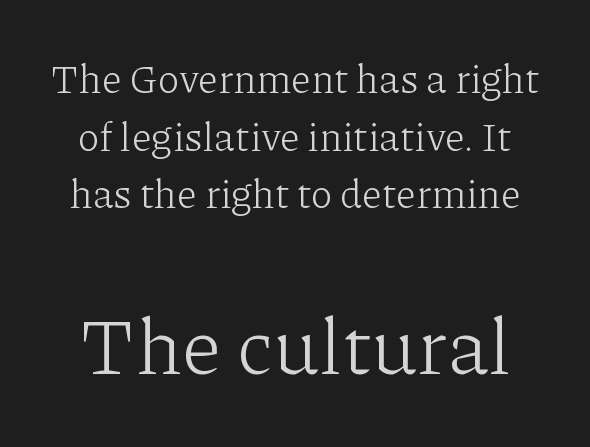
Q: Is the text bold? A: No.
Q: Is the text italic (slanted)? A: No, it is upright.
Q: Is the typeface a serif or a sans-serif typeface? A: Serif.
Q: Is the text underlined? A: No.
Q: Is the spacing between letters normal or unusually wide? A: Normal.
Q: Is the spacing between lines tight, normal or loose? A: Normal.
Q: Which block of text is set in a larger size, the first (top) or the second (bottom)? A: The second (bottom) one.
Q: Width (condensed, normal, or wide)? A: Normal.
Q: Stroke contrast? A: Low.
Q: x-height? A: Medium.
Q: Monospaced? A: No.
